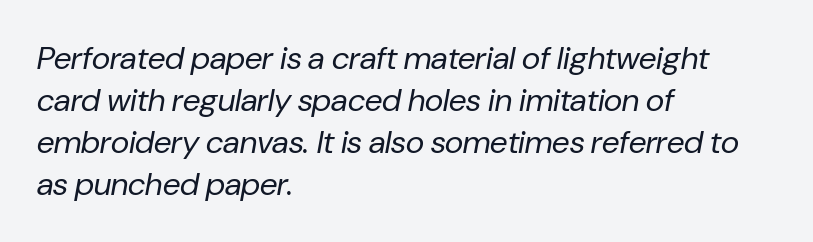
The image shows 32 px regular-weight type, italic (leaning right); set left-aligned, normal line spacing (1.31x), normal letter spacing, not underlined; low stroke contrast and a medium x-height.
